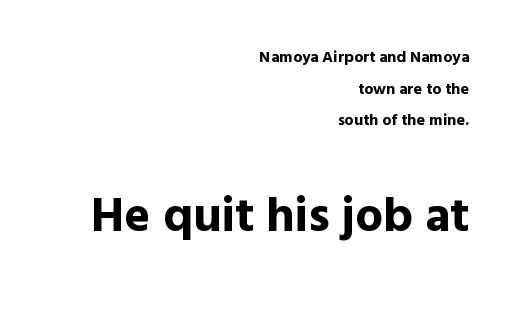
{"serif": "no", "italic": "no", "bold": "yes", "weight": "bold", "width": "normal", "x_height": "medium", "monospaced": "no", "underline": "no", "align": "right", "line_spacing": "loose", "line_spacing_ratio": 1.98, "letter_spacing": "normal", "letter_spacing_em": 0.0, "larger_block": "second", "size_ratio": 3.06, "glyph_px": 49}
